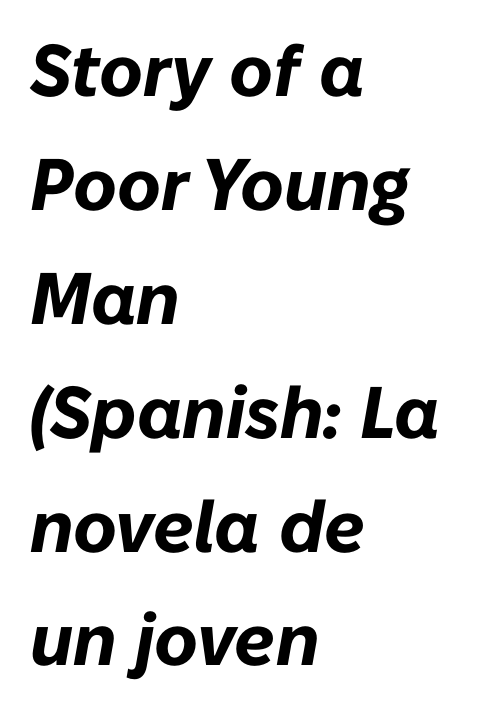
Q: Is the text bold? A: Yes.
Q: Is the text italic (slanted)? A: Yes, it leans right by about 10 degrees.
Q: Is the text underlined? A: No.
Q: How is the paragraph aligned? A: Left-aligned.
Q: Is the spacing between letters normal or unusually wide? A: Normal.
Q: Is the spacing between lines tight, normal or loose? A: Normal.
Q: Width (condensed, normal, or wide)? A: Normal.
Q: Stroke contrast? A: Low.
Q: x-height? A: Medium.
Q: Monospaced? A: No.
